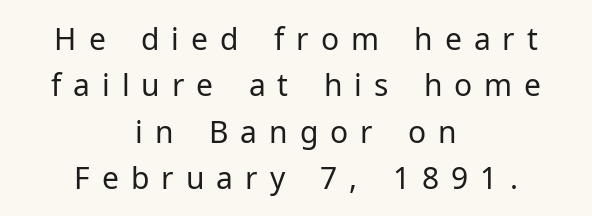
{"serif": "no", "italic": "no", "bold": "no", "weight": "regular", "width": "normal", "stroke_contrast": "low", "x_height": "medium", "monospaced": "no", "underline": "no", "align": "center", "line_spacing": "normal", "line_spacing_ratio": 1.55, "letter_spacing": "wide", "letter_spacing_em": 0.4, "glyph_px": 30}
